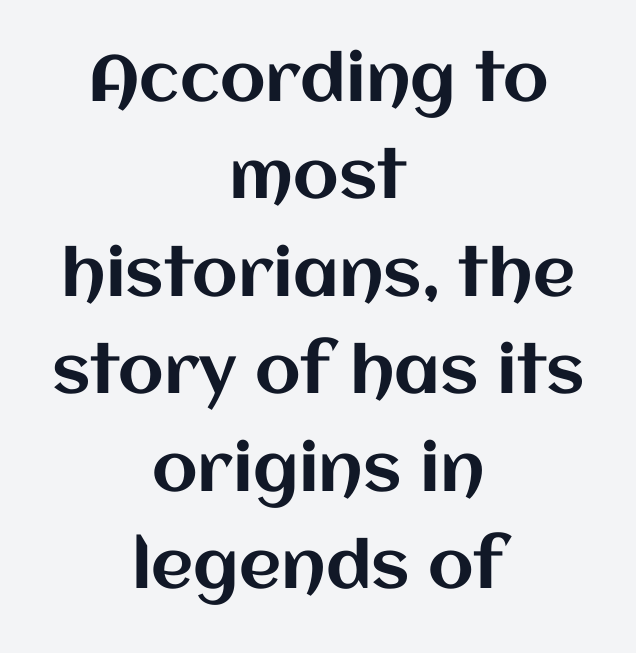
{"italic": "no", "width": "normal", "stroke_contrast": "medium", "x_height": "large", "monospaced": "no", "underline": "no", "align": "center", "line_spacing": "normal", "line_spacing_ratio": 1.5, "letter_spacing": "normal", "letter_spacing_em": 0.0, "glyph_px": 65}
